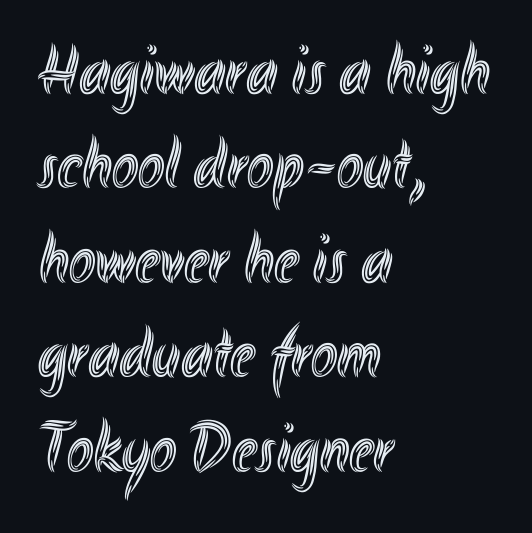
The image shows 71 px condensed type; set left-aligned, normal line spacing (1.33x), normal letter spacing, not underlined; a small x-height.
